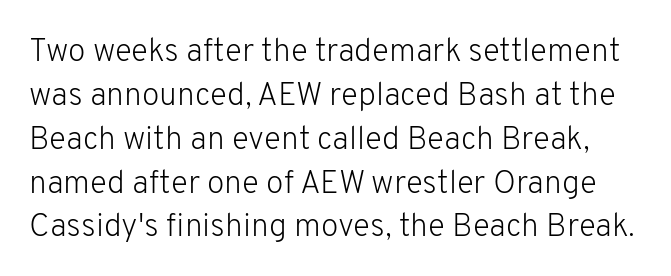
Q: Is the text bold? A: No.
Q: Is the text italic (slanted)? A: No, it is upright.
Q: Is the typeface a serif or a sans-serif typeface? A: Sans-serif.
Q: Is the text underlined? A: No.
Q: Is the spacing between letters normal or unusually wide? A: Normal.
Q: Is the spacing between lines tight, normal or loose? A: Normal.
Q: Width (condensed, normal, or wide)? A: Normal.
Q: Stroke contrast? A: Low.
Q: x-height? A: Medium.
Q: Monospaced? A: No.
